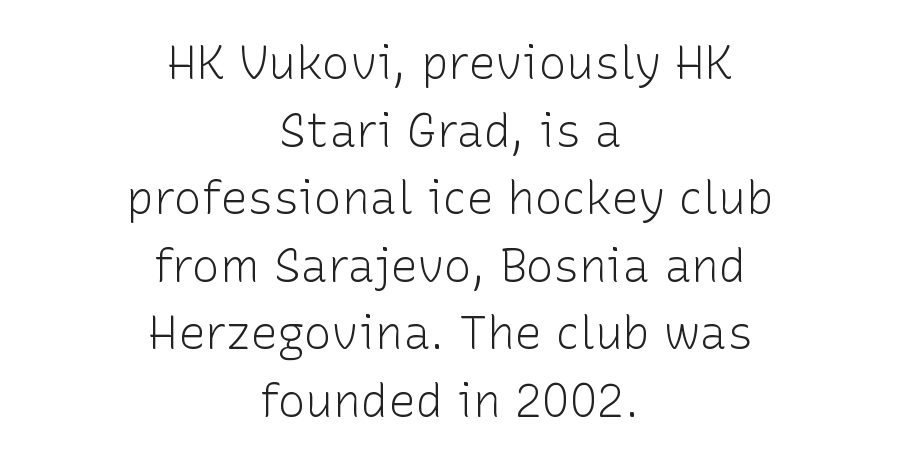
Q: Is the text bold? A: No.
Q: Is the text italic (slanted)? A: No, it is upright.
Q: Is the typeface a serif or a sans-serif typeface? A: Sans-serif.
Q: Is the text underlined? A: No.
Q: How is the paragraph aligned? A: Centered.
Q: Is the spacing between letters normal or unusually wide? A: Normal.
Q: Is the spacing between lines tight, normal or loose? A: Normal.
Q: Width (condensed, normal, or wide)? A: Normal.
Q: Stroke contrast? A: Low.
Q: x-height? A: Medium.
Q: Monospaced? A: No.
